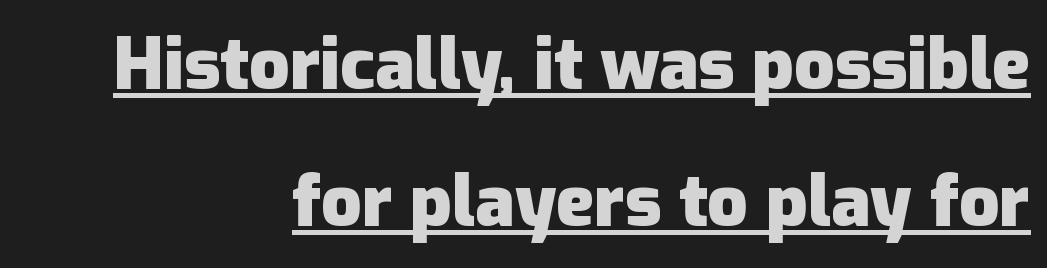
Q: Is the text bold? A: Yes.
Q: Is the text italic (slanted)? A: No, it is upright.
Q: Is the typeface a serif or a sans-serif typeface? A: Sans-serif.
Q: Is the text underlined? A: Yes.
Q: How is the paragraph aligned? A: Right-aligned.
Q: Is the spacing between letters normal or unusually wide? A: Normal.
Q: Is the spacing between lines tight, normal or loose? A: Loose.
Q: Width (condensed, normal, or wide)? A: Normal.
Q: Stroke contrast? A: Low.
Q: x-height? A: Medium.
Q: Monospaced? A: No.
